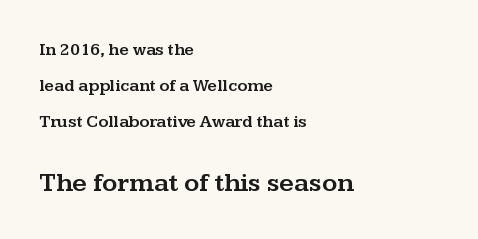
Nobody touched the tracking dial on this one. Italic: no, the glyphs are upright roman. The lines are spread far apart with generous leading. The strip under each line holds only bare page.
